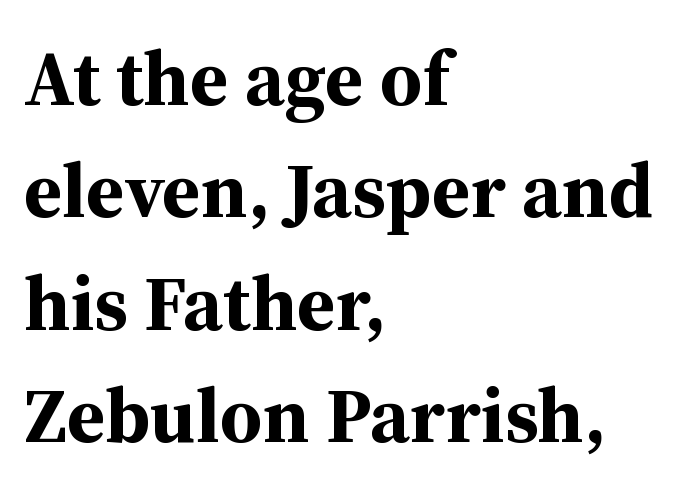
This block has exactly the height ordinary leading produces. Is this a fixed-width face? No — the glyphs have proportional, varying widths. You can tell it's not italic because the verticals are truly vertical. Small tapered or slab feet sit at the stroke ends, so this counts as serif. Honestly, the letter spacing is just normal — you wouldn't notice it. Plenty of ink on the page — the face is bold.
